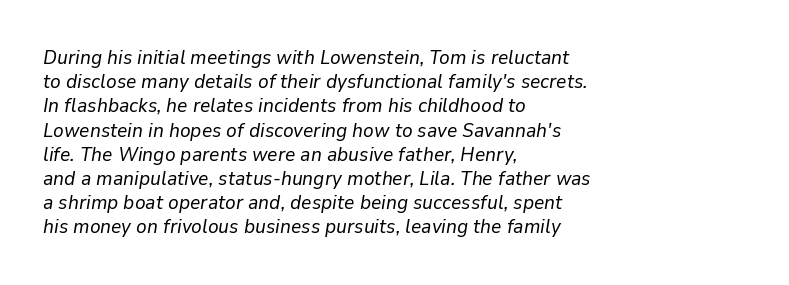
Stems and bowls with no extra thickness — not bold. Descenders hang freely into open space. Observe the lean: these are italic letterforms. A student would call this left alignment; a typographer would say flush left, rag right. There is no visible air inserted between adjacent glyphs.
